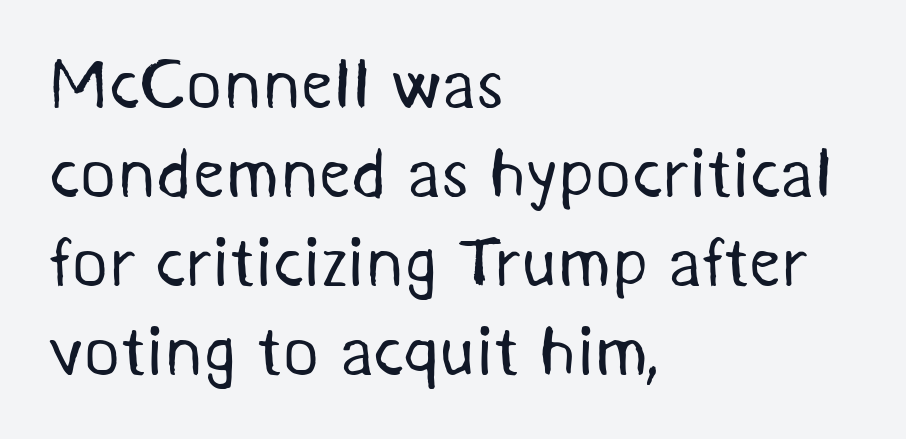
{"serif": "no", "bold": "no", "weight": "regular", "width": "normal", "stroke_contrast": "medium", "x_height": "medium", "monospaced": "no", "underline": "no", "align": "left", "line_spacing": "normal", "line_spacing_ratio": 1.27, "letter_spacing": "normal", "letter_spacing_em": 0.0, "glyph_px": 70}
